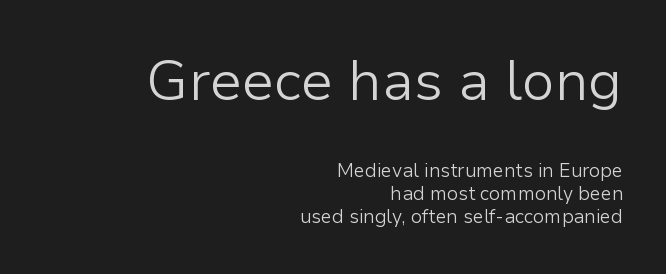
The image shows 56 px light sans-serif type, upright; set right-aligned, line spacing 1.23x, normal letter spacing, not underlined; the first (top) block is 2.95x larger; low stroke contrast and a medium x-height.
